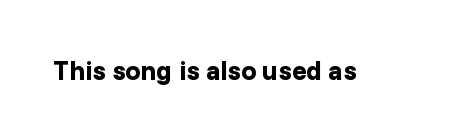
{"italic": "no", "bold": "yes", "underline": "no", "letter_spacing": "normal", "letter_spacing_em": 0.0, "glyph_px": 27}
